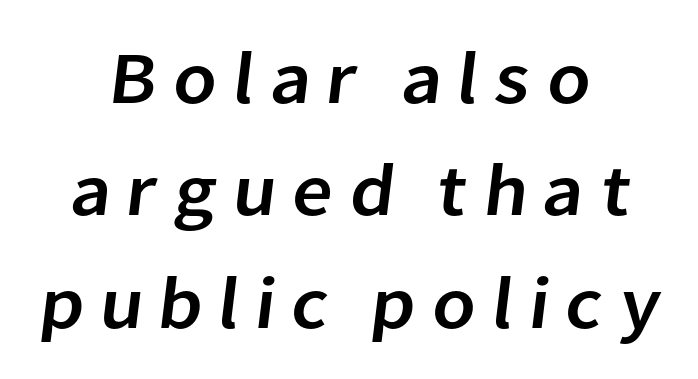
Q: Is the typeface a serif or a sans-serif typeface? A: Sans-serif.
Q: Is the text underlined? A: No.
Q: How is the paragraph aligned? A: Centered.
Q: Is the spacing between letters normal or unusually wide? A: Unusually wide.
Q: Is the spacing between lines tight, normal or loose? A: Normal.
Q: Width (condensed, normal, or wide)? A: Normal.
Q: Stroke contrast? A: Low.
Q: x-height? A: Medium.
Q: Monospaced? A: No.
